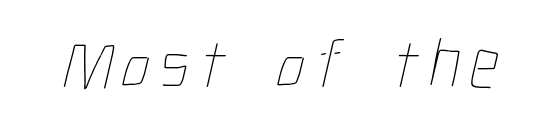
The image shows 72 px thin, condensed type; set not underlined; low stroke contrast and a medium x-height.
